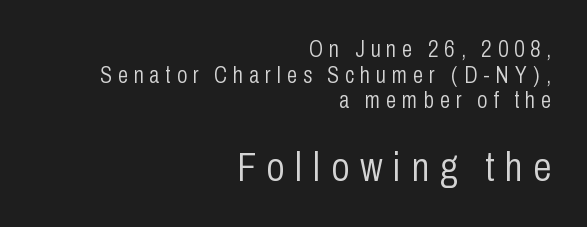
{"serif": "no", "italic": "no", "bold": "no", "weight": "light", "width": "condensed", "stroke_contrast": "low", "x_height": "medium", "monospaced": "no", "underline": "no", "align": "right", "line_spacing": "tight", "line_spacing_ratio": 1.11, "letter_spacing": "wide", "letter_spacing_em": 0.26, "larger_block": "second", "size_ratio": 1.78, "glyph_px": 41}
